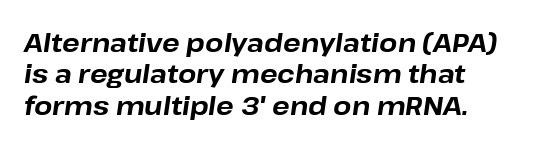
Q: Is the text bold? A: Yes.
Q: Is the text italic (slanted)? A: Yes, it leans right by about 8 degrees.
Q: Is the text underlined? A: No.
Q: How is the paragraph aligned? A: Left-aligned.
Q: Is the spacing between letters normal or unusually wide? A: Normal.
